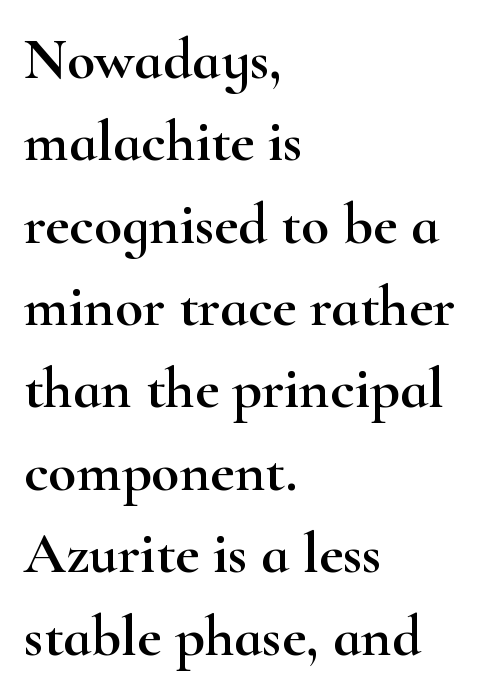
{"serif": "yes", "italic": "no", "width": "wide", "stroke_contrast": "high", "x_height": "small", "monospaced": "no", "underline": "no", "align": "left", "line_spacing": "normal", "line_spacing_ratio": 1.42, "letter_spacing": "normal", "letter_spacing_em": 0.0, "glyph_px": 58}
